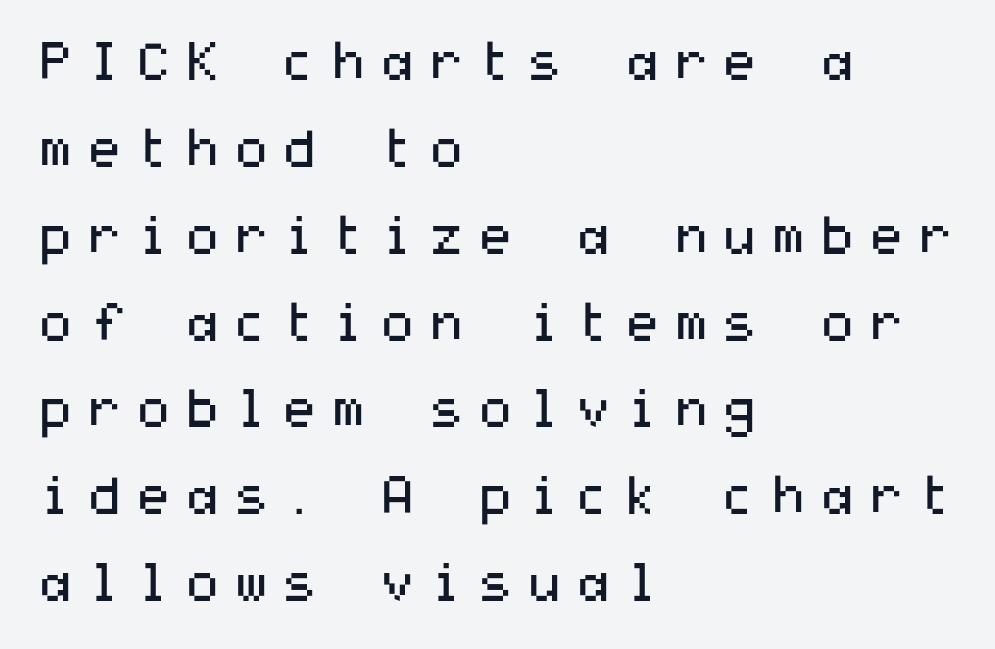
Q: Is the text bold? A: No.
Q: Is the text italic (slanted)? A: No, it is upright.
Q: Is the typeface a serif or a sans-serif typeface? A: Sans-serif.
Q: Is the text underlined? A: No.
Q: How is the paragraph aligned? A: Left-aligned.
Q: Is the spacing between letters normal or unusually wide? A: Unusually wide.
Q: Is the spacing between lines tight, normal or loose? A: Normal.
Q: Width (condensed, normal, or wide)? A: Wide.
Q: Stroke contrast? A: Medium.
Q: x-height? A: Medium.
